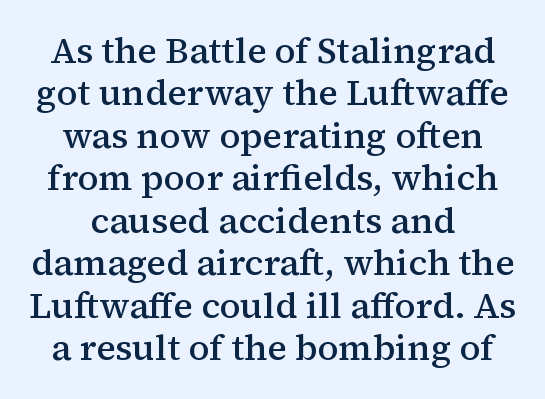
This is the regular roman posture of the typeface. Is this a fixed-width face? No — the glyphs have proportional, varying widths. Yep, those are serifs on the letters. The passage shown is semibold, sitting just below true bold. The foot of each line stays bare and open.
